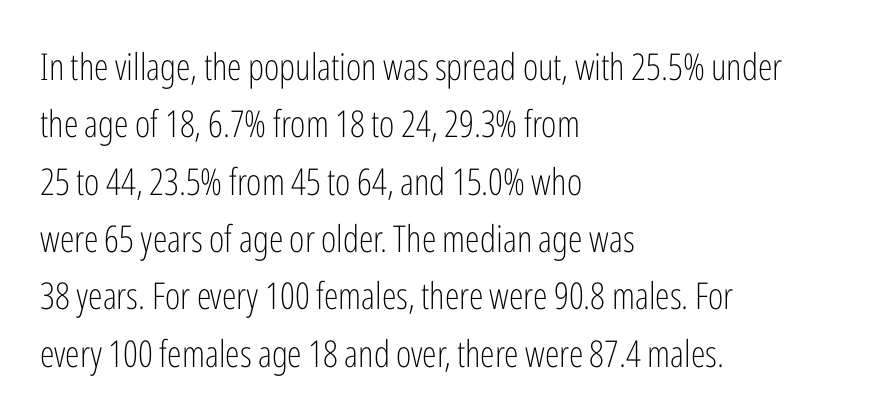
Q: Is the text bold? A: No.
Q: Is the text italic (slanted)? A: No, it is upright.
Q: Is the typeface a serif or a sans-serif typeface? A: Sans-serif.
Q: Is the text underlined? A: No.
Q: How is the paragraph aligned? A: Left-aligned.
Q: Is the spacing between letters normal or unusually wide? A: Normal.
Q: Is the spacing between lines tight, normal or loose? A: Normal.
Q: Width (condensed, normal, or wide)? A: Condensed.
Q: Stroke contrast? A: Low.
Q: x-height? A: Medium.
Q: Monospaced? A: No.
